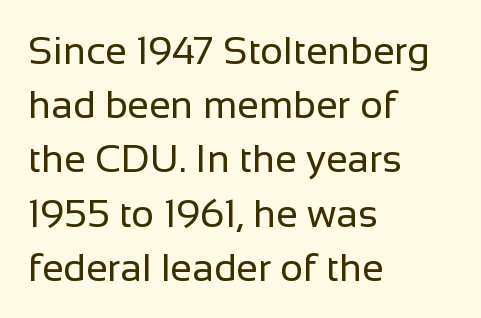
Q: Is the text bold? A: No.
Q: Is the text italic (slanted)? A: No, it is upright.
Q: Is the typeface a serif or a sans-serif typeface? A: Sans-serif.
Q: Is the text underlined? A: No.
Q: How is the paragraph aligned? A: Left-aligned.
Q: Is the spacing between letters normal or unusually wide? A: Normal.
Q: Is the spacing between lines tight, normal or loose? A: Normal.
Q: Width (condensed, normal, or wide)? A: Normal.
Q: Stroke contrast? A: Low.
Q: x-height? A: Medium.
Q: Monospaced? A: No.
